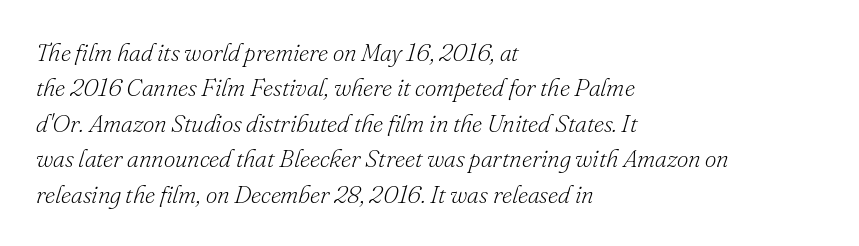
Q: Is the text bold? A: No.
Q: Is the text italic (slanted)? A: Yes, it leans right by about 16 degrees.
Q: Is the text underlined? A: No.
Q: How is the paragraph aligned? A: Left-aligned.
Q: Is the spacing between letters normal or unusually wide? A: Normal.
Q: Is the spacing between lines tight, normal or loose? A: Normal.
